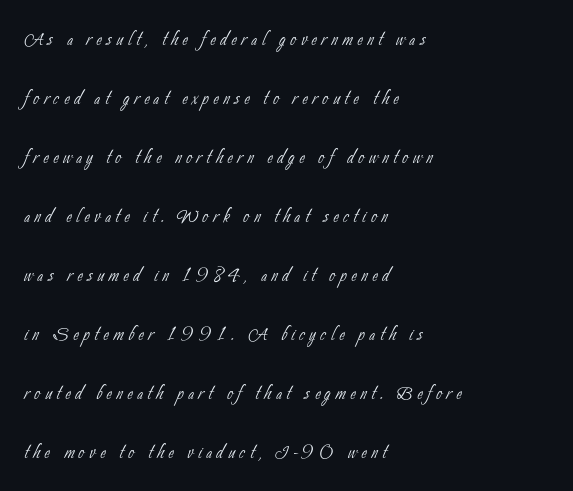
The image shows 26 px text type; set left-aligned, loose line spacing (2.27x), not underlined.
